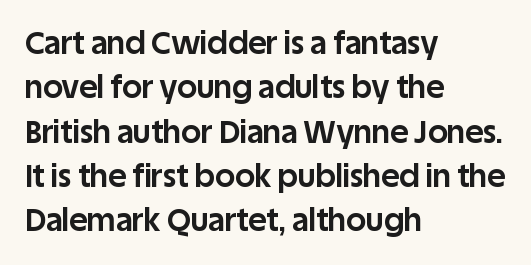
Q: Is the text bold? A: Yes.
Q: Is the text italic (slanted)? A: No, it is upright.
Q: Is the typeface a serif or a sans-serif typeface? A: Sans-serif.
Q: Is the text underlined? A: No.
Q: How is the paragraph aligned? A: Left-aligned.
Q: Is the spacing between letters normal or unusually wide? A: Normal.
Q: Is the spacing between lines tight, normal or loose? A: Normal.
Q: Width (condensed, normal, or wide)? A: Normal.
Q: Stroke contrast? A: Low.
Q: x-height? A: Large.
Q: Monospaced? A: No.
